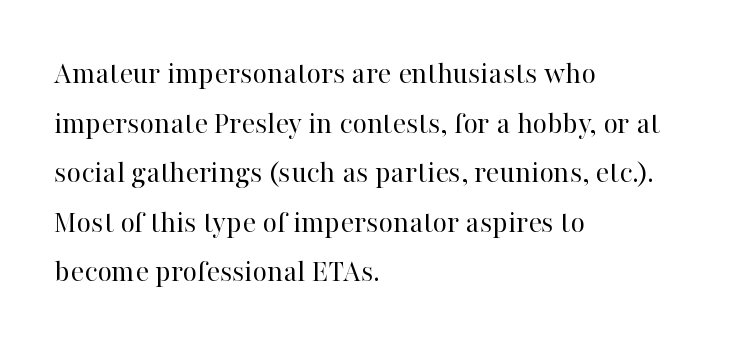
Q: Is the text bold? A: No.
Q: Is the text italic (slanted)? A: No, it is upright.
Q: Is the typeface a serif or a sans-serif typeface? A: Serif.
Q: Is the text underlined? A: No.
Q: How is the paragraph aligned? A: Left-aligned.
Q: Is the spacing between letters normal or unusually wide? A: Normal.
Q: Is the spacing between lines tight, normal or loose? A: Normal.
Q: Width (condensed, normal, or wide)? A: Normal.
Q: Stroke contrast? A: High.
Q: x-height? A: Medium.
Q: Monospaced? A: No.
